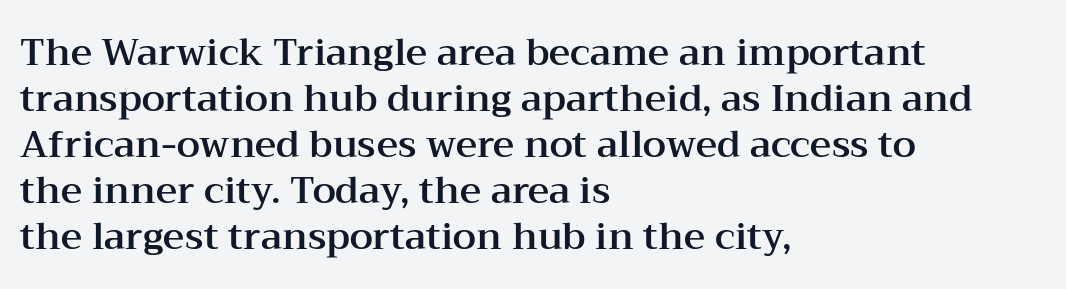
Posture: straight, roman, zero tilt. These lines are rendered in a variable-pitch font. What stands out about the letter spacing? Nothing — it is the standard amount. Line starts are locked; line ends wander. The gap between lines stays unmarked.
